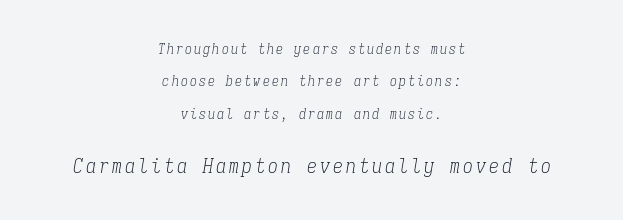
The image shows 20 px text type, italic (leaning right); set centered, loose line spacing (2.32x), not underlined; the second (bottom) block is 1.43x larger.
